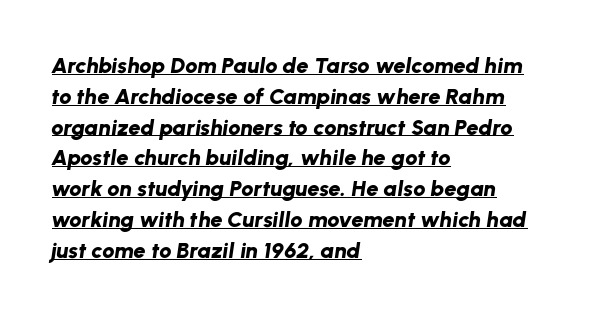
Each line of the rendering has a horizontal stroke beneath the glyphs. Where is the straight margin? On the left. There's an unmistakable incline to the writing here. Heavy-handed strokes throughout: this text is bold.
